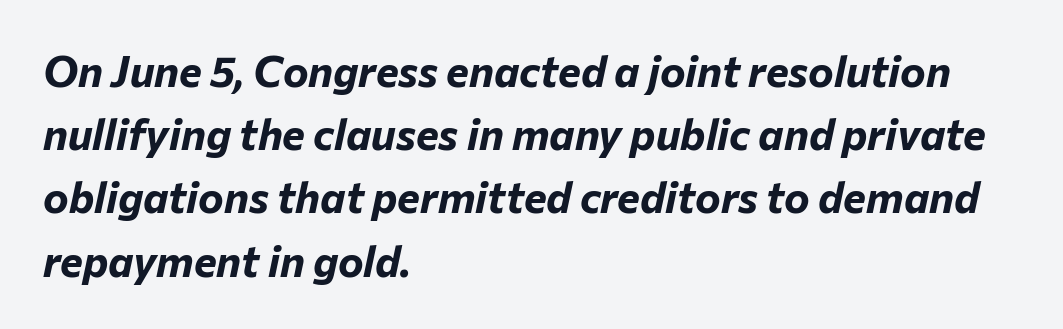
Q: Is the text bold? A: Yes.
Q: Is the text italic (slanted)? A: Yes, it leans right by about 12 degrees.
Q: Is the text underlined? A: No.
Q: How is the paragraph aligned? A: Left-aligned.
Q: Is the spacing between letters normal or unusually wide? A: Normal.
Q: Is the spacing between lines tight, normal or loose? A: Normal.
Q: Width (condensed, normal, or wide)? A: Normal.
Q: Stroke contrast? A: Low.
Q: x-height? A: Medium.
Q: Monospaced? A: No.
